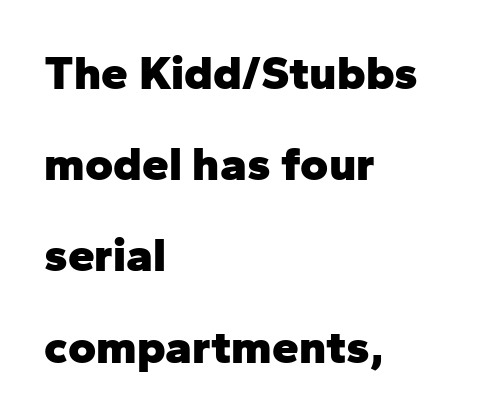
The image shows 48 px heavy sans-serif type, upright; set left-aligned, loose line spacing (1.9x), normal letter spacing, not underlined; low stroke contrast and a medium x-height.
